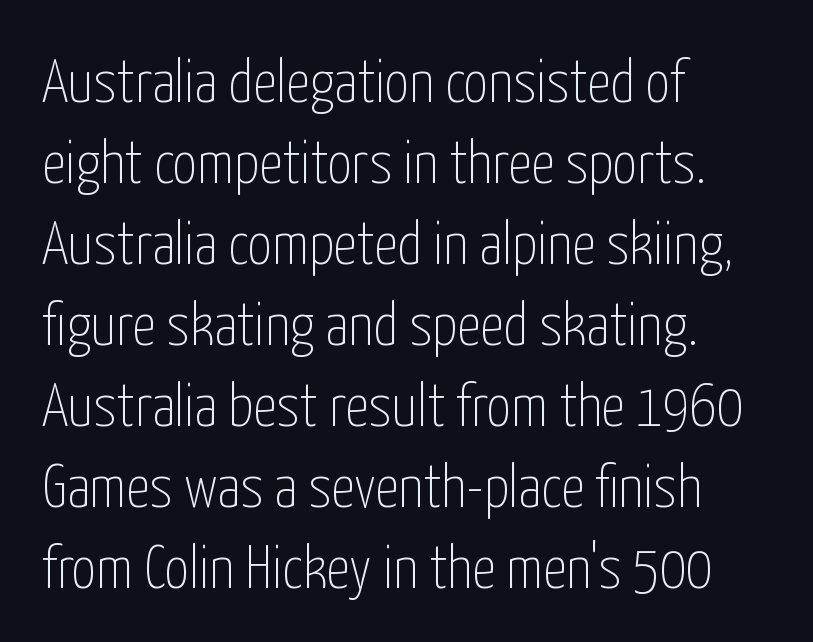
No word sits above an underline. Typographically, this falls in the sans-serif category. The specimen reads as upright at a glance. Heft: none added — not bold. The vertical gap from one line to the next is medium. The compositor pushed each line to the left boundary.
